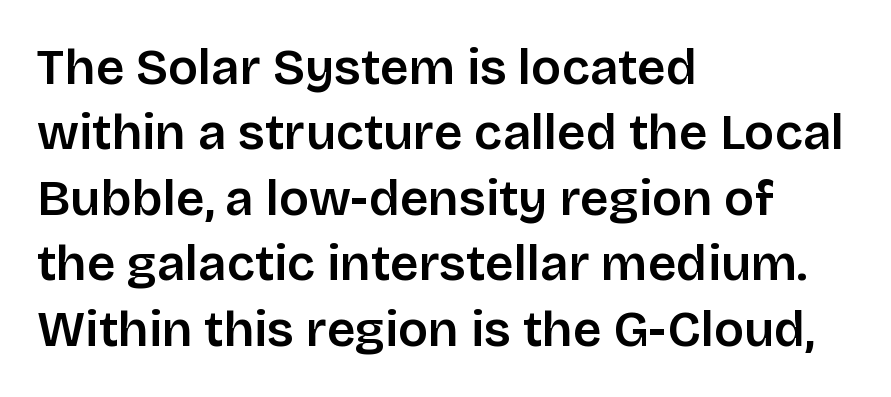
{"serif": "no", "italic": "no", "width": "normal", "stroke_contrast": "low", "x_height": "large", "monospaced": "no", "underline": "no", "align": "left", "line_spacing": "normal", "line_spacing_ratio": 1.31, "letter_spacing": "normal", "letter_spacing_em": 0.0, "glyph_px": 50}
